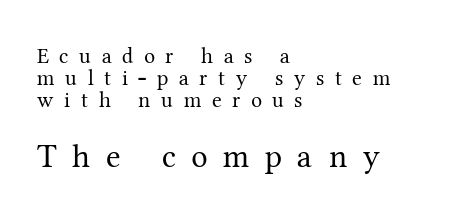
{"serif": "yes", "italic": "no", "bold": "no", "weight": "regular", "width": "normal", "stroke_contrast": "medium", "x_height": "medium", "monospaced": "no", "underline": "no", "align": "left", "line_spacing": "tight", "line_spacing_ratio": 0.99, "letter_spacing": "wide", "letter_spacing_em": 0.48, "larger_block": "second", "size_ratio": 1.5, "glyph_px": 33}
